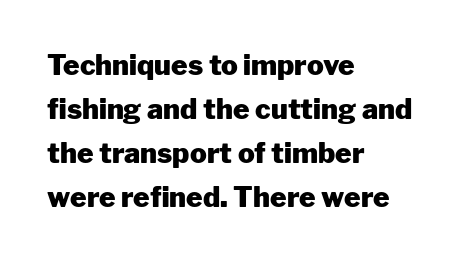
The image shows 28 px heavy sans-serif type, upright; set left-aligned, normal line spacing (1.57x), normal letter spacing, not underlined; low stroke contrast and a medium x-height.
